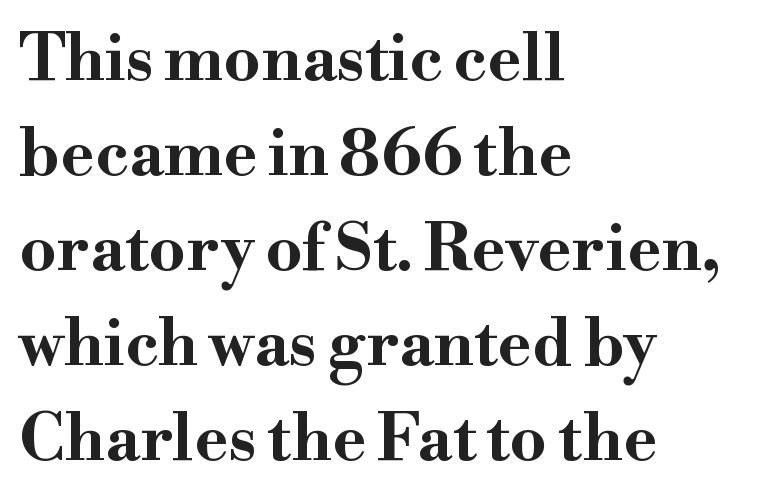
The image shows 65 px bold, wide serif type, upright; set left-aligned, normal line spacing (1.46x), normal letter spacing, not underlined; high stroke contrast and a small x-height.
